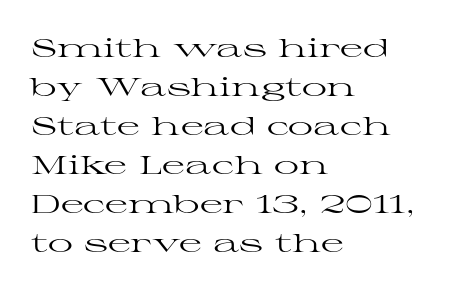
The space between consecutive lines is moderate. In terms of letterspacing, this is plain default setting. This rendering features lettering with no underline. Is the stroke heavy? The answer is a plain regular-or-lighter.
